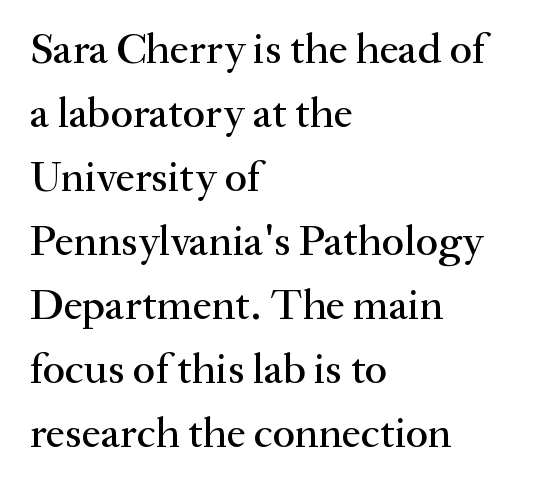
Is this a fixed-width face? No — the glyphs have proportional, varying widths. This rendering leaves character spacing at its baseline value. Note: serifs present on the glyphs. Compared with a centered layout, this one pins lines to the left instead.
